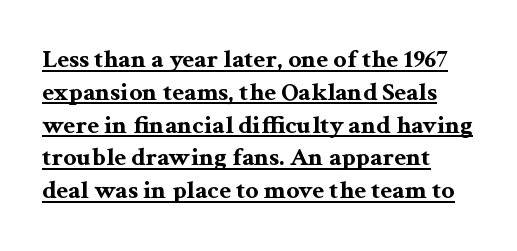
{"italic": "no", "bold": "yes", "underline": "yes", "align": "left", "line_spacing": "normal", "line_spacing_ratio": 1.26, "letter_spacing": "normal", "letter_spacing_em": 0.0, "glyph_px": 26}
